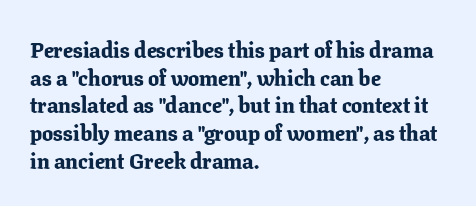
Q: Is the text bold? A: Yes.
Q: Is the text italic (slanted)? A: No, it is upright.
Q: Is the text underlined? A: No.
Q: How is the paragraph aligned? A: Left-aligned.
Q: Is the spacing between letters normal or unusually wide? A: Normal.
Q: Is the spacing between lines tight, normal or loose? A: Normal.
